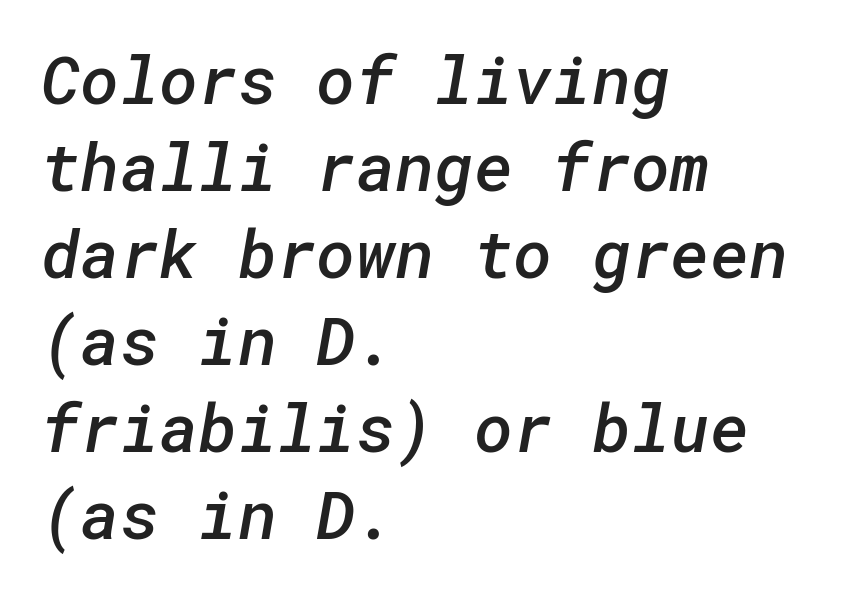
{"serif": "no", "bold": "semi", "weight": "semibold", "width": "normal", "stroke_contrast": "low", "x_height": "medium", "underline": "no", "align": "left", "line_spacing": "normal", "line_spacing_ratio": 1.3, "letter_spacing": "normal", "letter_spacing_em": 0.0, "glyph_px": 67}
